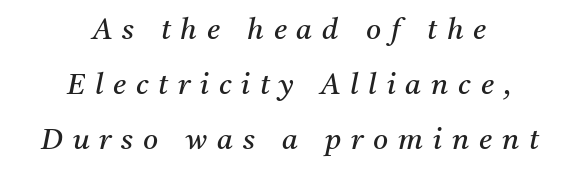
{"serif": "yes", "italic": "yes", "lean": "right", "slant_degrees": 11, "bold": "no", "weight": "regular", "width": "normal", "stroke_contrast": "medium", "x_height": "medium", "monospaced": "no", "underline": "no", "align": "center", "line_spacing": "loose", "line_spacing_ratio": 1.9, "letter_spacing": "wide", "letter_spacing_em": 0.34, "glyph_px": 29}
